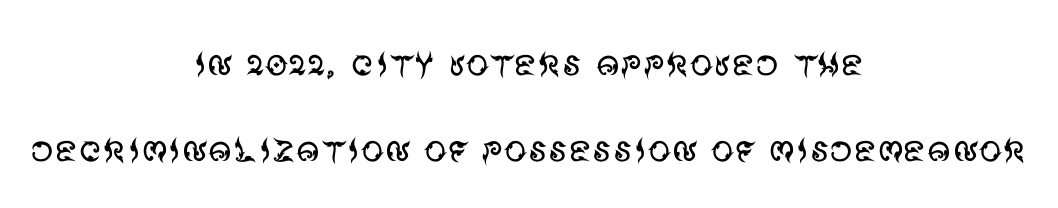
Q: Is the text bold? A: No.
Q: Is the text italic (slanted)? A: No, it is upright.
Q: Is the typeface a serif or a sans-serif typeface? A: Sans-serif.
Q: Is the text underlined? A: No.
Q: How is the paragraph aligned? A: Centered.
Q: Is the spacing between letters normal or unusually wide? A: Normal.
Q: Width (condensed, normal, or wide)? A: Normal.
Q: Stroke contrast? A: Medium.
Q: x-height? A: Large.
Q: Monospaced? A: No.
